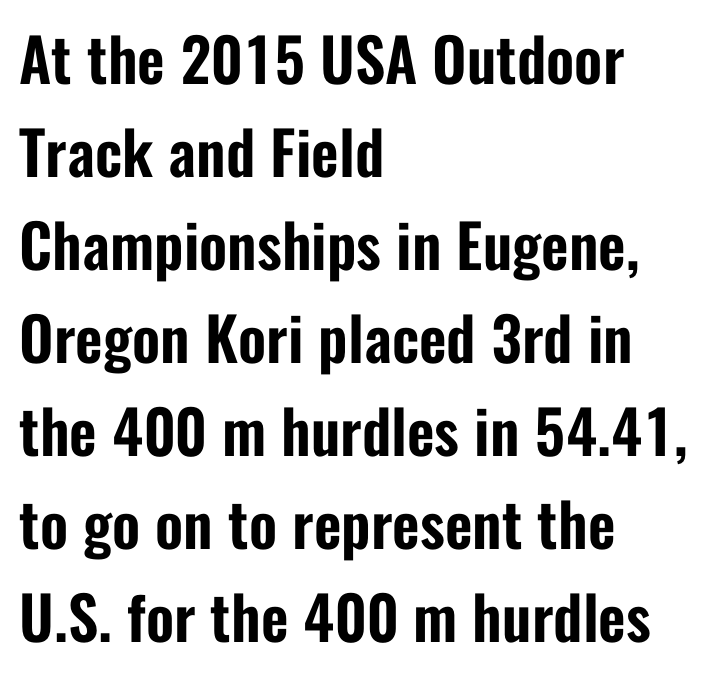
The image shows 60 px condensed sans-serif type, upright; set left-aligned, normal line spacing (1.55x), normal letter spacing, not underlined; low stroke contrast and a medium x-height.
